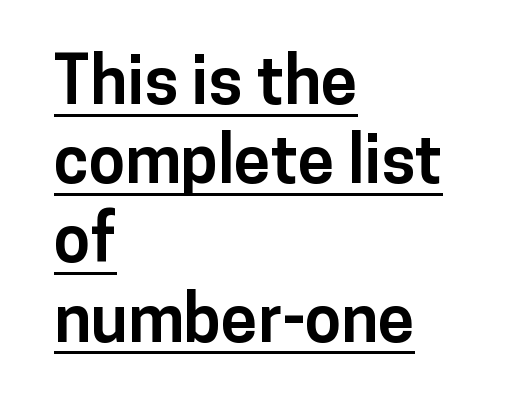
Q: Is the text bold? A: Yes.
Q: Is the text italic (slanted)? A: No, it is upright.
Q: Is the typeface a serif or a sans-serif typeface? A: Sans-serif.
Q: Is the text underlined? A: Yes.
Q: How is the paragraph aligned? A: Left-aligned.
Q: Is the spacing between letters normal or unusually wide? A: Normal.
Q: Width (condensed, normal, or wide)? A: Normal.
Q: Stroke contrast? A: Low.
Q: x-height? A: Medium.
Q: Monospaced? A: No.
